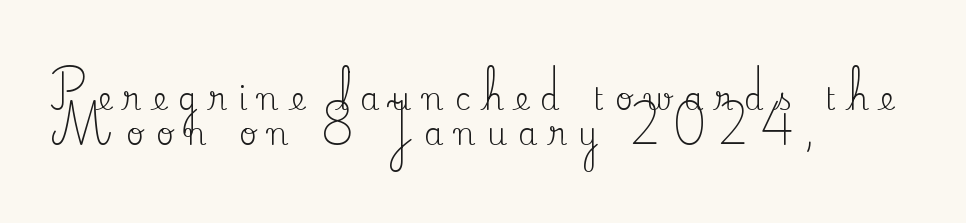
The area under the type is left untouched. Compared with typical body copy, the letter spacing here is much looser. Horizontally, the lines are justified to the leading edge only. Posture: upright roman.
